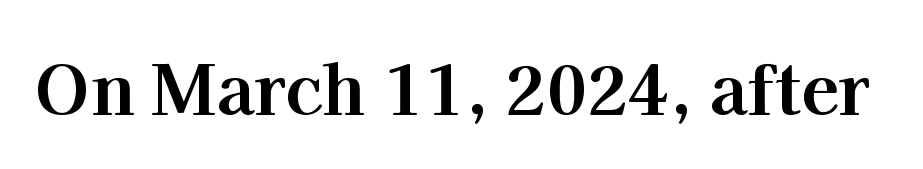
{"serif": "yes", "italic": "no", "bold": "yes", "weight": "bold", "width": "normal", "stroke_contrast": "high", "x_height": "medium", "monospaced": "no", "underline": "no", "letter_spacing": "normal", "letter_spacing_em": 0.0, "glyph_px": 69}
